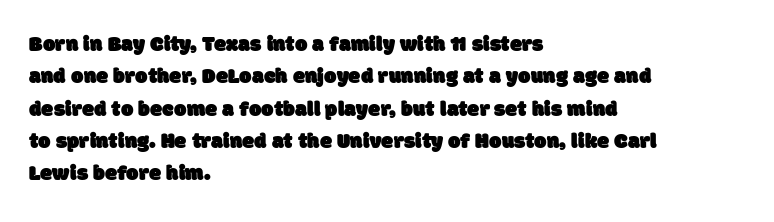
The image shows 22 px text type; set left-aligned, normal line spacing (1.47x), normal letter spacing, not underlined.
